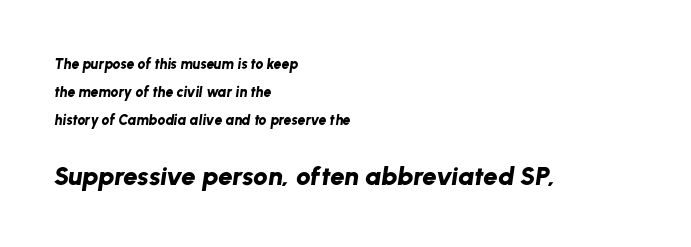
{"italic": "yes", "lean": "right", "slant_degrees": 8, "bold": "yes", "underline": "no", "align": "left", "line_spacing": "loose", "line_spacing_ratio": 2.0, "letter_spacing": "normal", "letter_spacing_em": 0.0, "larger_block": "second", "size_ratio": 1.86, "glyph_px": 26}
